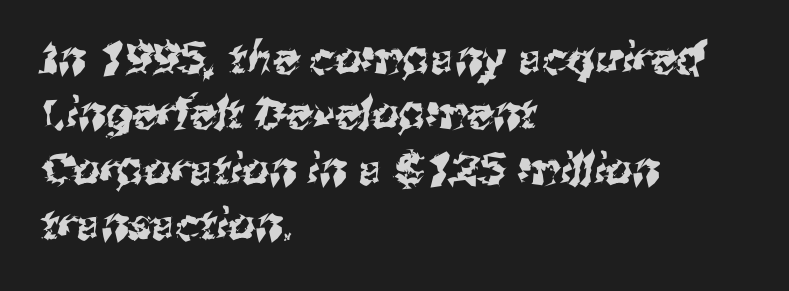
Horizontal bands of white between lines are of average thickness. Has an underline been added? It has not. These lines are composed in type without serifs. The paragraph has a hard left edge and a soft right edge.
